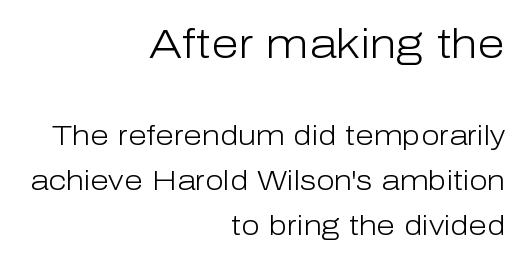
Notice how descenders clear the ascenders below comfortably — that's standard leading. A typesetter would call this proportional, since set widths differ per character. Heft: none added — not bold. Check under the words: just untouched page.
